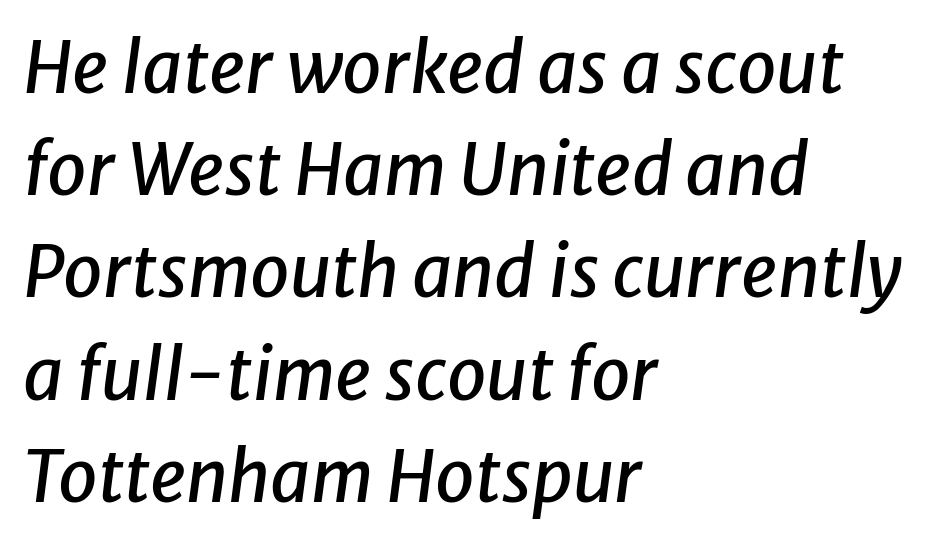
{"italic": "yes", "lean": "right", "slant_degrees": 8, "width": "normal", "stroke_contrast": "low", "x_height": "medium", "monospaced": "no", "underline": "no", "align": "left", "line_spacing": "normal", "line_spacing_ratio": 1.44, "letter_spacing": "normal", "letter_spacing_em": 0.0, "glyph_px": 71}
